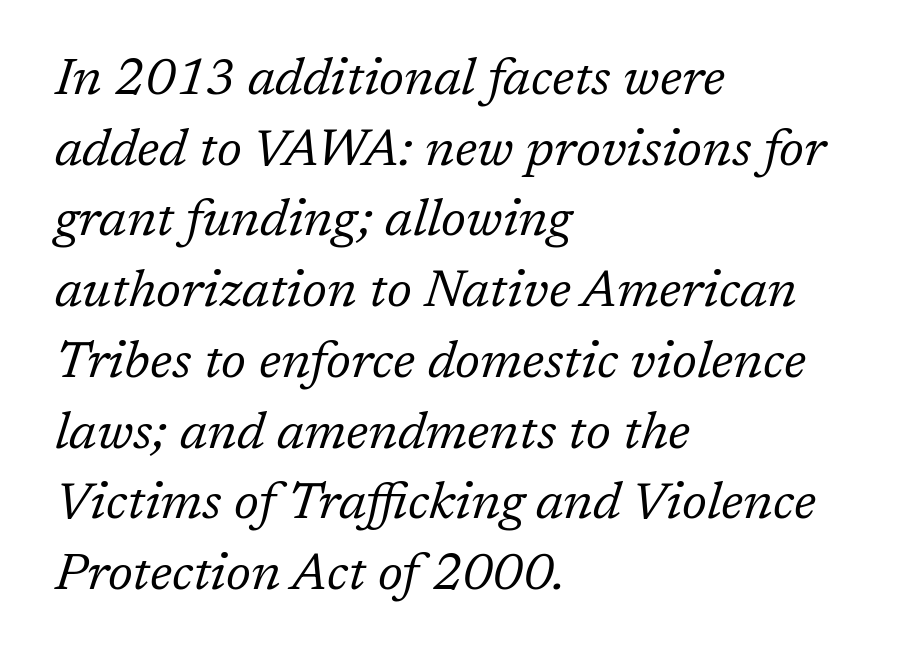
{"serif": "yes", "italic": "yes", "lean": "right", "slant_degrees": 17, "bold": "no", "weight": "regular", "width": "normal", "stroke_contrast": "low", "x_height": "medium", "monospaced": "no", "underline": "no", "align": "left", "line_spacing": "normal", "line_spacing_ratio": 1.36, "letter_spacing": "normal", "letter_spacing_em": 0.0, "glyph_px": 52}
